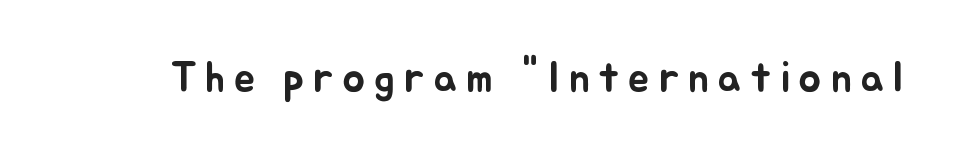
Q: Is the text italic (slanted)? A: No, it is upright.
Q: Is the text underlined? A: No.
Q: Is the spacing between letters normal or unusually wide? A: Unusually wide.
Q: Width (condensed, normal, or wide)? A: Normal.
Q: Stroke contrast? A: Low.
Q: x-height? A: Small.
Q: Monospaced? A: No.
